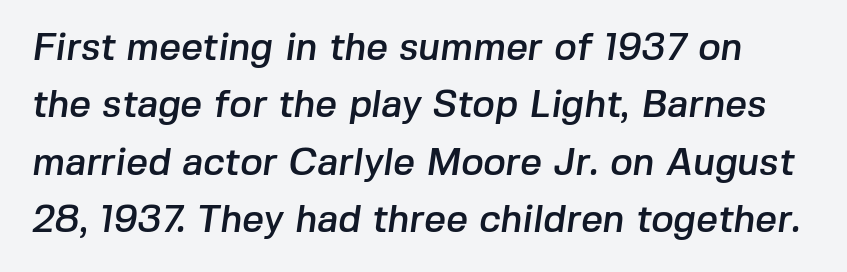
{"serif": "no", "width": "normal", "stroke_contrast": "low", "x_height": "medium", "monospaced": "no", "underline": "no", "line_spacing": "normal", "line_spacing_ratio": 1.51, "letter_spacing": "normal", "letter_spacing_em": 0.0, "glyph_px": 38}
